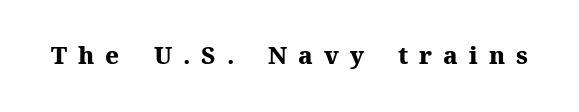
{"italic": "no", "bold": "yes", "underline": "no", "letter_spacing": "wide", "letter_spacing_em": 0.46, "glyph_px": 24}
